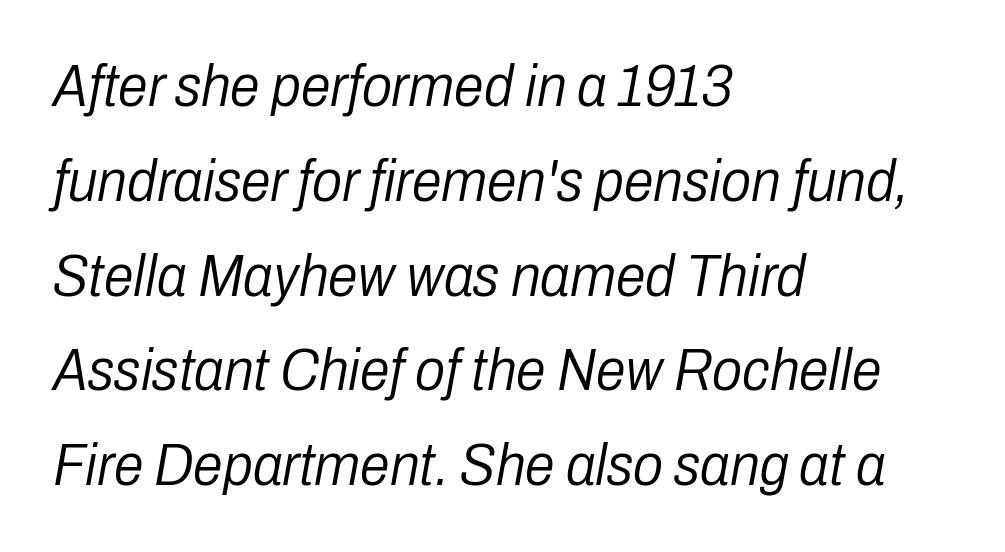
{"italic": "yes", "lean": "right", "slant_degrees": 10, "bold": "no", "weight": "light", "width": "condensed", "stroke_contrast": "low", "x_height": "medium", "monospaced": "no", "underline": "no", "align": "left", "line_spacing": "normal", "line_spacing_ratio": 1.58, "letter_spacing": "normal", "letter_spacing_em": 0.0, "glyph_px": 60}
